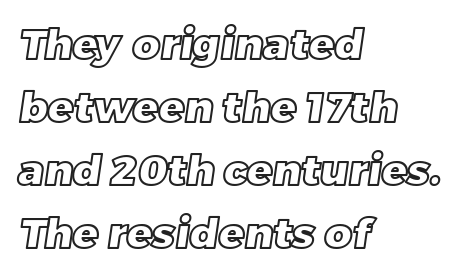
{"width": "normal", "x_height": "large", "monospaced": "no", "underline": "no", "align": "left", "line_spacing": "normal", "line_spacing_ratio": 1.5, "letter_spacing": "normal", "letter_spacing_em": 0.0, "glyph_px": 42}
